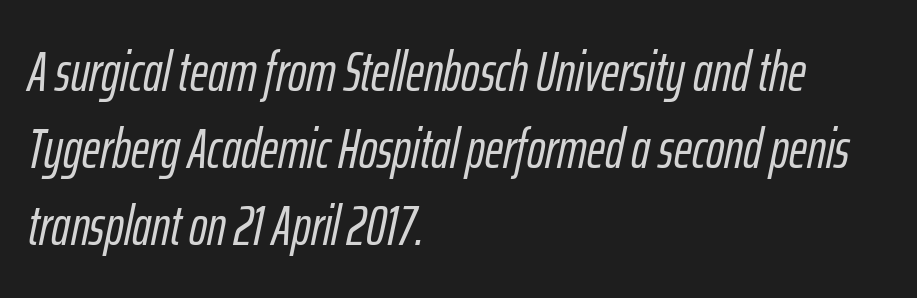
{"italic": "yes", "lean": "right", "slant_degrees": 12, "width": "condensed", "stroke_contrast": "low", "x_height": "medium", "monospaced": "no", "underline": "no", "align": "left", "line_spacing": "normal", "line_spacing_ratio": 1.4, "letter_spacing": "normal", "letter_spacing_em": 0.0, "glyph_px": 55}
